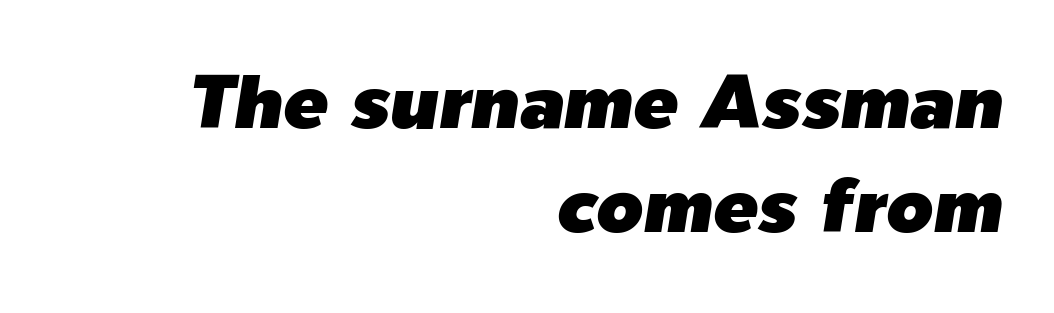
The image shows 75 px text type, italic (leaning right); set right-aligned, normal line spacing (1.39x), normal letter spacing, not underlined; low stroke contrast and a medium x-height.
